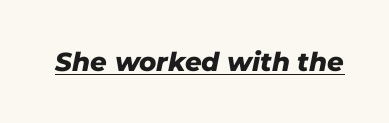
This is underlined copy, the kind a proofreader might mark for attention. Quick note: italic. Students, note that the glyphs here touch the page at normal intervals. Students, this is bold: see how much ink each stroke carries.
